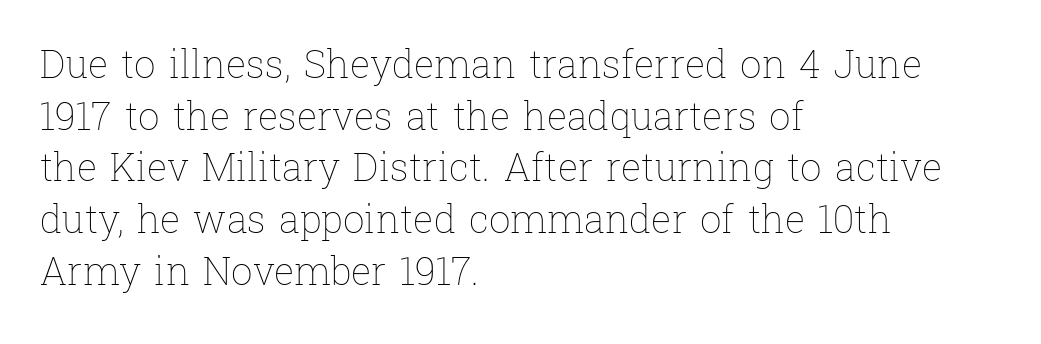
{"italic": "no", "bold": "no", "weight": "thin", "width": "normal", "stroke_contrast": "low", "x_height": "medium", "monospaced": "no", "underline": "no", "align": "left", "line_spacing": "normal", "line_spacing_ratio": 1.36, "letter_spacing": "normal", "letter_spacing_em": 0.0, "glyph_px": 38}
